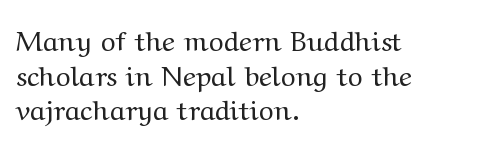
You can tell it's not italic because the verticals are truly vertical. The space beneath each line is pristine and unruled. No letter is thick-stroked: the sample isn't bold. This sample is left-justified, so line endings fall wherever the words run out.
